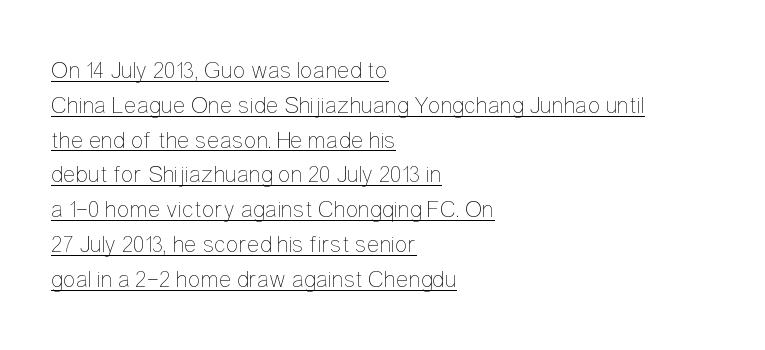
{"italic": "no", "bold": "no", "underline": "yes", "align": "left", "line_spacing": "normal", "line_spacing_ratio": 1.45, "letter_spacing": "normal", "letter_spacing_em": 0.0, "glyph_px": 24}
